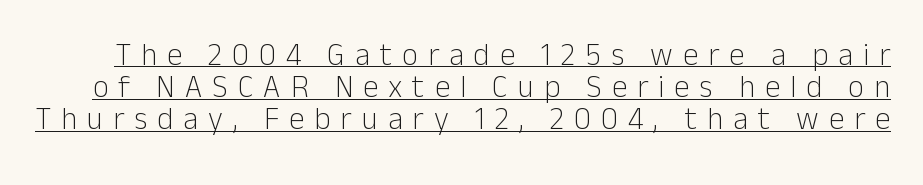
The image shows 31 px light sans-serif type, upright; set tight line spacing (1.04x), unusually wide letter spacing (+0.32 em), underlined; low stroke contrast and a medium x-height.
